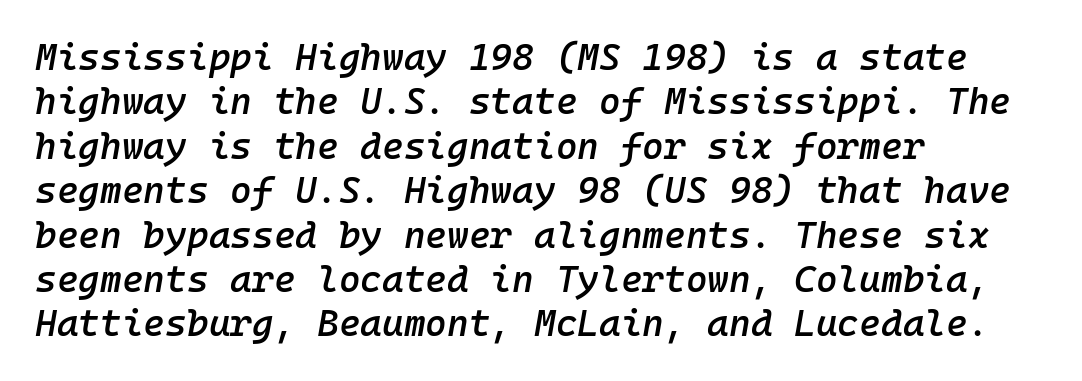
Is this a fixed-width face? Yes — each glyph sits in an identical cell. The glyphs are unaccompanied by any horizontal stroke below them. The face used here has a pronounced slope to its letters. You could call the tracking neutral — neither tight nor loose.
